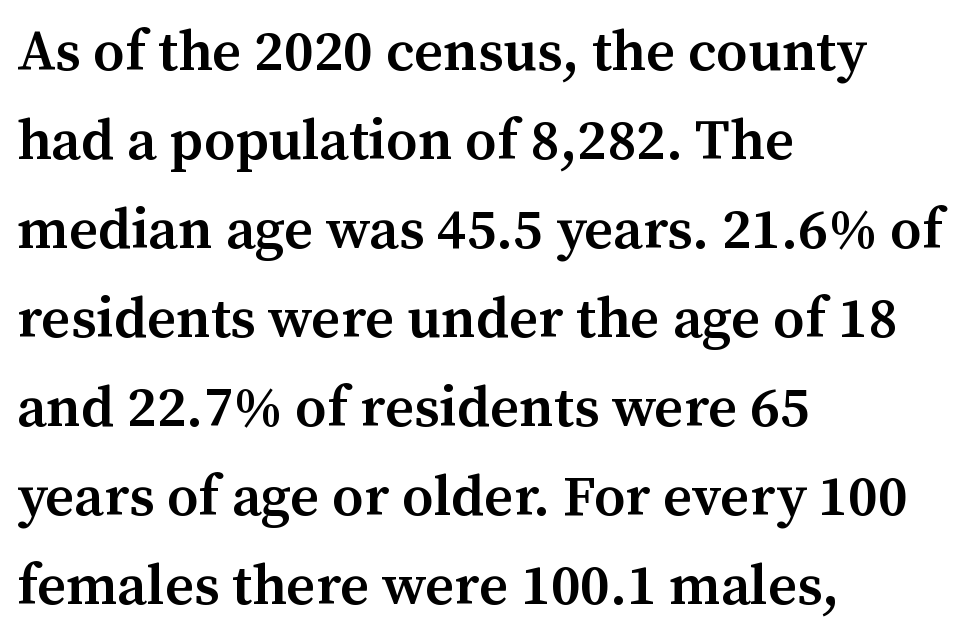
The image shows 57 px semibold serif type, upright; set left-aligned, normal line spacing (1.56x), normal letter spacing, not underlined; medium stroke contrast and a medium x-height.
